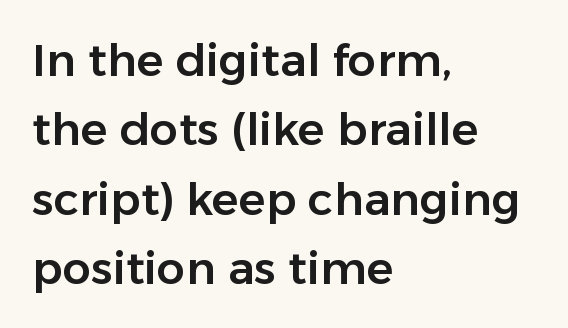
{"serif": "no", "italic": "no", "width": "normal", "stroke_contrast": "low", "x_height": "medium", "monospaced": "no", "underline": "no", "align": "left", "line_spacing": "normal", "line_spacing_ratio": 1.54, "letter_spacing": "normal", "letter_spacing_em": 0.0, "glyph_px": 45}
